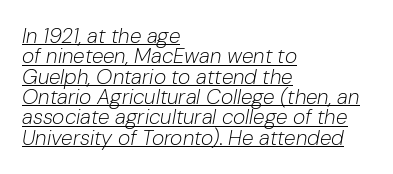
The image shows 21 px text type, italic (leaning right); set left-aligned, tight line spacing (0.97x), normal letter spacing, underlined.
